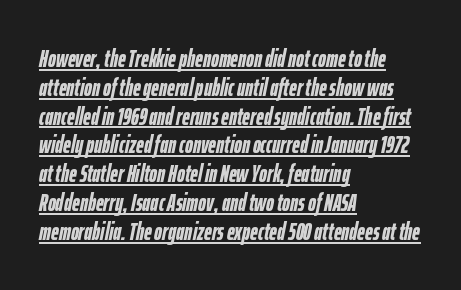
Does a line run under the words? Yes, clearly. The letters sit at their default tracking, neither squeezed nor spread. Every letter is thick-stroked: bold, no question. Would a proofreader flag this as italicized? Yes.
